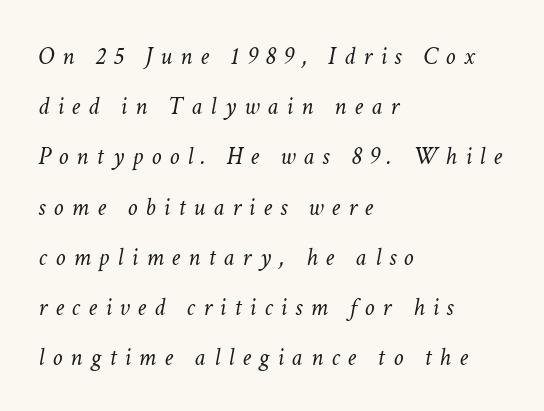
The image shows 25 px text type, italic (leaning right); set left-aligned, loose line spacing (2.01x), unusually wide letter spacing (+0.32 em), not underlined.
